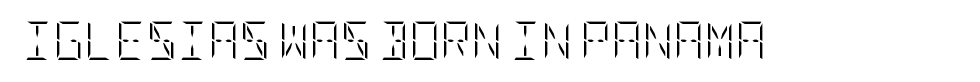
Q: Is the text bold? A: No.
Q: Is the text italic (slanted)? A: No, it is upright.
Q: Is the text underlined? A: No.
Q: Is the spacing between letters normal or unusually wide? A: Normal.
Q: Width (condensed, normal, or wide)? A: Condensed.
Q: Stroke contrast? A: Low.
Q: x-height? A: Large.
